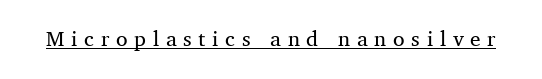
{"italic": "no", "bold": "no", "underline": "yes", "letter_spacing": "wide", "letter_spacing_em": 0.32, "glyph_px": 21}
